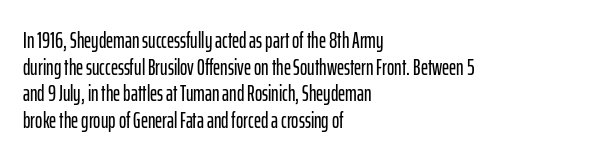
A student would call this left alignment; a typographer would say flush left, rag right. Nobody touched the tracking dial on this one. Tall strokes in this sample are plumb rather than angled. Descenders are the only things crossing below the line.
